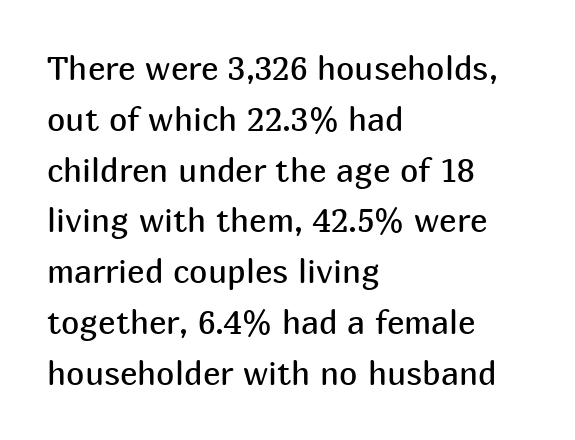
The image shows 33 px regular-weight sans-serif type, upright; set left-aligned, normal line spacing (1.54x), normal letter spacing, not underlined; medium stroke contrast and a medium x-height.
